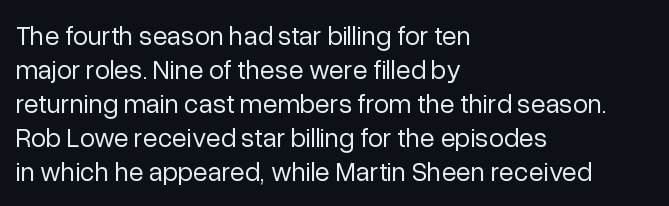
Vertically, the passage feels balanced, rows spaced as you'd expect. The strip under each line holds only bare page. Weight: in the light-to-regular range. Glyph-to-glyph distance matches everyday printed text.
